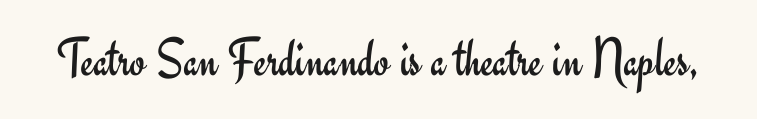
Q: Is the text bold? A: No.
Q: Is the text italic (slanted)? A: Yes.
Q: Is the typeface a serif or a sans-serif typeface? A: Sans-serif.
Q: Is the text underlined? A: No.
Q: Is the spacing between letters normal or unusually wide? A: Normal.
Q: Width (condensed, normal, or wide)? A: Normal.
Q: Stroke contrast? A: Low.
Q: x-height? A: Small.
Q: Monospaced? A: No.
